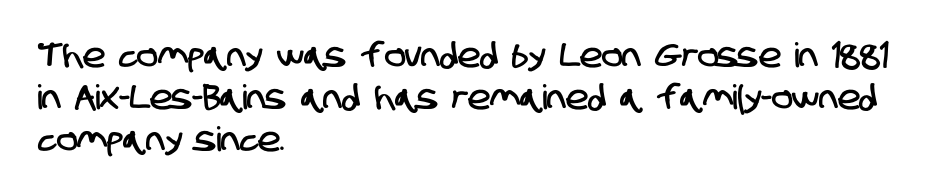
{"serif": "no", "width": "condensed", "stroke_contrast": "low", "x_height": "large", "monospaced": "no", "underline": "no", "align": "left", "line_spacing_ratio": 1.23, "letter_spacing": "normal", "letter_spacing_em": 0.0, "glyph_px": 34}
